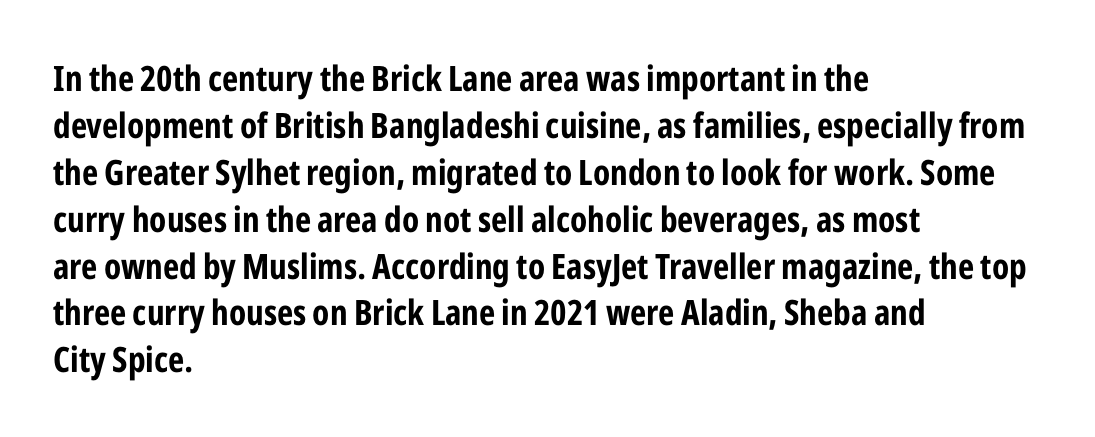
{"serif": "no", "italic": "no", "bold": "yes", "weight": "bold", "width": "condensed", "stroke_contrast": "low", "x_height": "medium", "monospaced": "no", "underline": "no", "align": "left", "line_spacing": "normal", "line_spacing_ratio": 1.34, "letter_spacing": "normal", "letter_spacing_em": 0.0, "glyph_px": 35}
